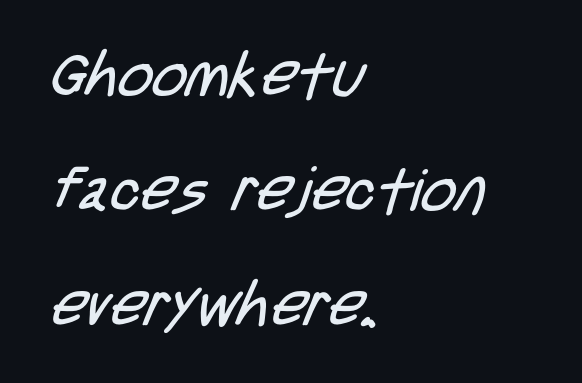
{"serif": "no", "bold": "no", "weight": "regular", "width": "condensed", "stroke_contrast": "low", "x_height": "large", "monospaced": "no", "underline": "no", "align": "left", "line_spacing": "loose", "line_spacing_ratio": 1.92, "letter_spacing": "normal", "letter_spacing_em": 0.0, "glyph_px": 60}
